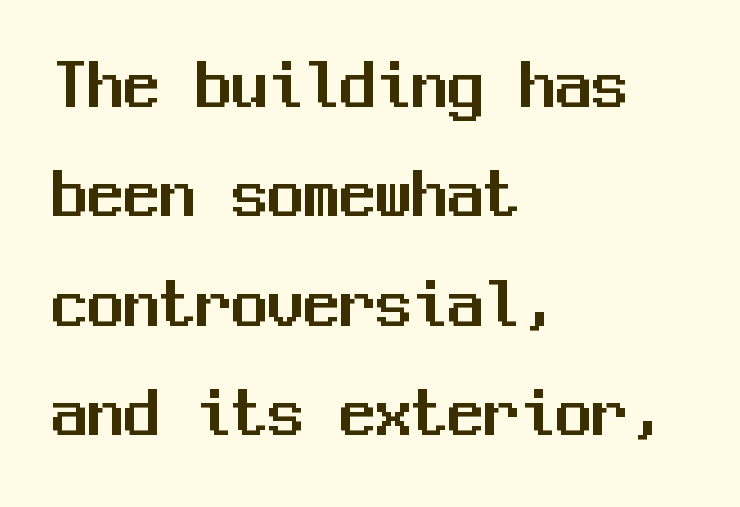
{"serif": "no", "italic": "no", "width": "normal", "stroke_contrast": "medium", "x_height": "medium", "monospaced": "yes", "underline": "no", "align": "left", "line_spacing": "normal", "line_spacing_ratio": 1.52, "letter_spacing": "normal", "letter_spacing_em": 0.0, "glyph_px": 72}
